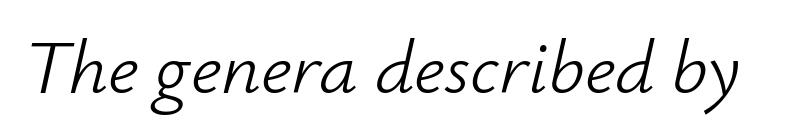
{"italic": "yes", "lean": "right", "slant_degrees": 12, "bold": "no", "weight": "light", "width": "normal", "stroke_contrast": "low", "x_height": "small", "monospaced": "no", "underline": "no", "letter_spacing": "normal", "letter_spacing_em": 0.0, "glyph_px": 77}
